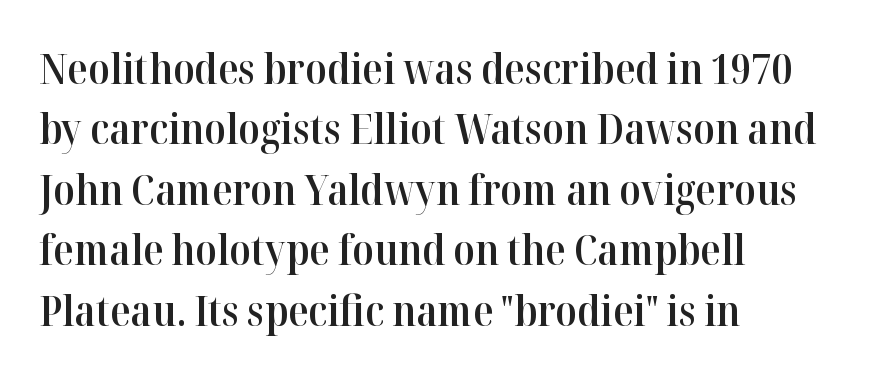
{"serif": "yes", "italic": "no", "bold": "semi", "weight": "semibold", "width": "normal", "stroke_contrast": "high", "x_height": "medium", "monospaced": "no", "underline": "no", "align": "left", "line_spacing": "normal", "line_spacing_ratio": 1.44, "letter_spacing": "normal", "letter_spacing_em": 0.0, "glyph_px": 42}
